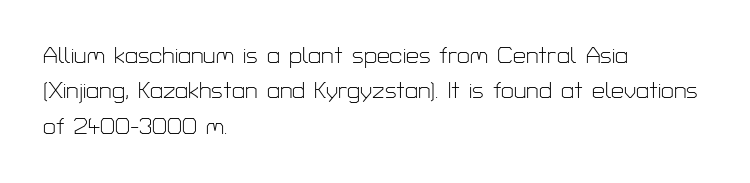
Q: Is the text bold? A: No.
Q: Is the text italic (slanted)? A: No, it is upright.
Q: Is the text underlined? A: No.
Q: How is the paragraph aligned? A: Left-aligned.
Q: Is the spacing between letters normal or unusually wide? A: Normal.
Q: Is the spacing between lines tight, normal or loose? A: Normal.
